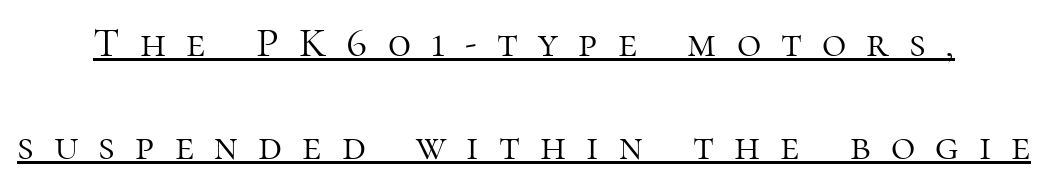
The image shows 42 px light serif type, upright; set loose line spacing (2.45x), unusually wide letter spacing (+0.48 em), underlined; high stroke contrast and a medium x-height.
